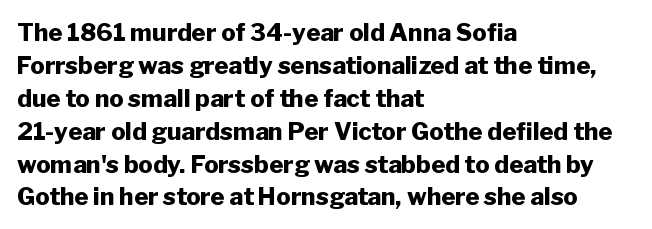
Q: Is the text bold? A: Yes.
Q: Is the text italic (slanted)? A: No, it is upright.
Q: Is the text underlined? A: No.
Q: How is the paragraph aligned? A: Left-aligned.
Q: Is the spacing between letters normal or unusually wide? A: Normal.
Q: Is the spacing between lines tight, normal or loose? A: Normal.
